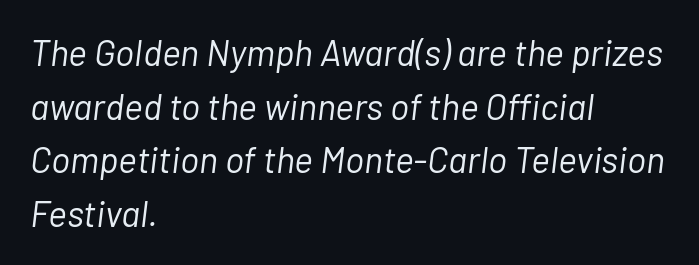
Q: Is the text bold? A: No.
Q: Is the text italic (slanted)? A: Yes, it leans right by about 7 degrees.
Q: Is the text underlined? A: No.
Q: How is the paragraph aligned? A: Left-aligned.
Q: Is the spacing between letters normal or unusually wide? A: Normal.
Q: Is the spacing between lines tight, normal or loose? A: Normal.
Q: Width (condensed, normal, or wide)? A: Normal.
Q: Stroke contrast? A: Low.
Q: x-height? A: Medium.
Q: Monospaced? A: No.
